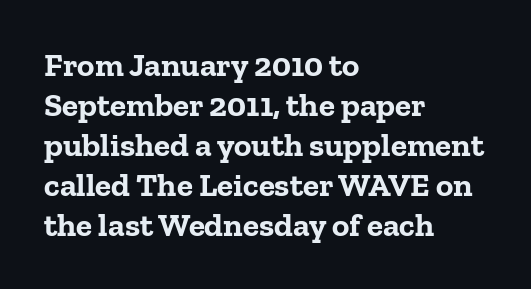
The image shows 33 px bold serif type, upright; set left-aligned, line spacing 1.21x, normal letter spacing, not underlined; low stroke contrast and a medium x-height.
